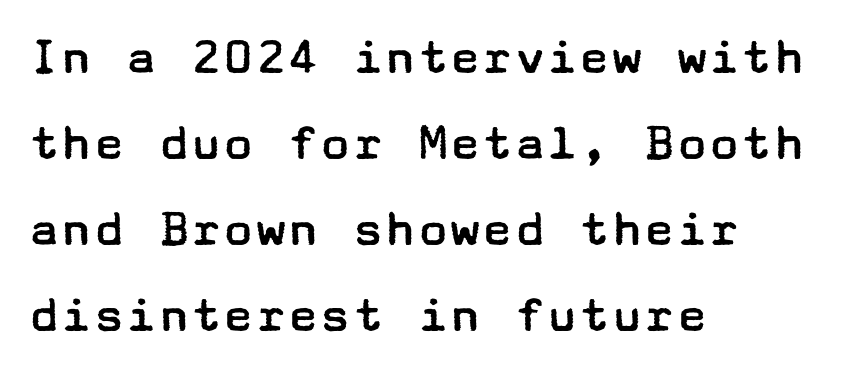
{"serif": "no", "italic": "no", "bold": "no", "weight": "regular", "width": "wide", "stroke_contrast": "low", "x_height": "medium", "underline": "no", "align": "left", "line_spacing": "normal", "line_spacing_ratio": 1.59, "letter_spacing": "normal", "letter_spacing_em": 0.0, "glyph_px": 54}
